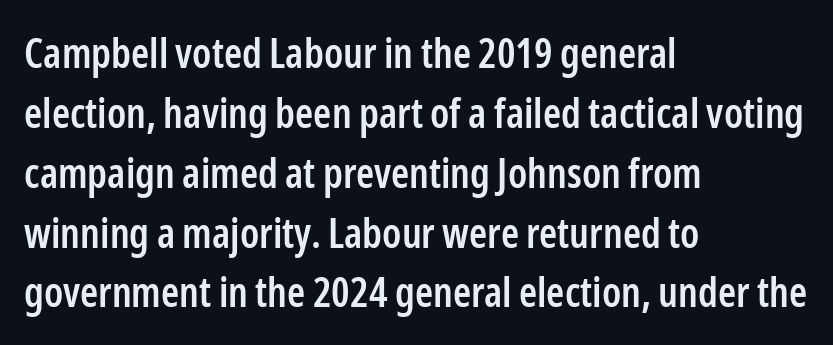
Q: Is the text bold? A: Semi-bold.
Q: Is the text italic (slanted)? A: No, it is upright.
Q: Is the typeface a serif or a sans-serif typeface? A: Sans-serif.
Q: Is the text underlined? A: No.
Q: How is the paragraph aligned? A: Left-aligned.
Q: Is the spacing between letters normal or unusually wide? A: Normal.
Q: Is the spacing between lines tight, normal or loose? A: Normal.
Q: Width (condensed, normal, or wide)? A: Condensed.
Q: Stroke contrast? A: Low.
Q: x-height? A: Medium.
Q: Monospaced? A: No.
